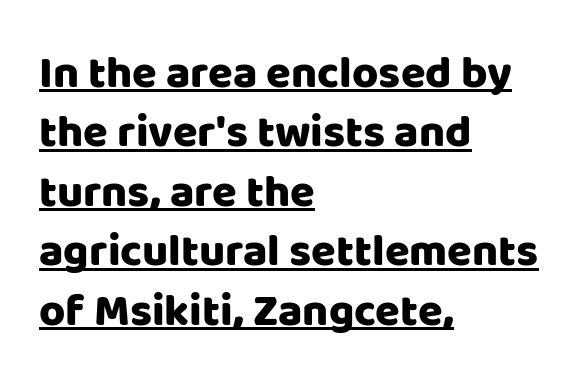
Q: Is the text italic (slanted)? A: No, it is upright.
Q: Is the typeface a serif or a sans-serif typeface? A: Sans-serif.
Q: Is the text underlined? A: Yes.
Q: How is the paragraph aligned? A: Left-aligned.
Q: Is the spacing between letters normal or unusually wide? A: Normal.
Q: Is the spacing between lines tight, normal or loose? A: Normal.
Q: Width (condensed, normal, or wide)? A: Normal.
Q: Stroke contrast? A: Low.
Q: x-height? A: Large.
Q: Monospaced? A: No.
